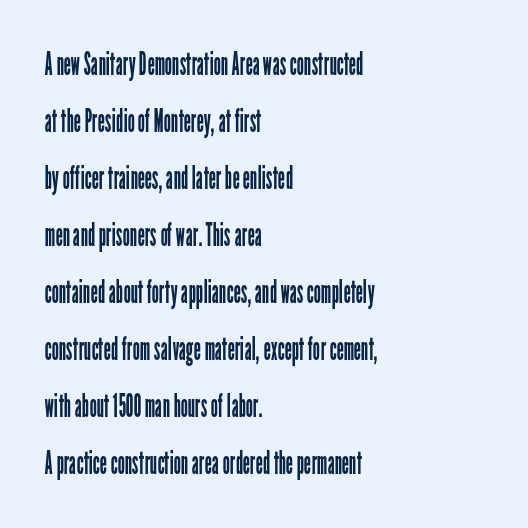
Nothing heavy about these letters — not bold at all. Unlike italic type, these characters show no tilt at all. No word sits above an underline. Typeset ragged right — the left edge is the straight one. Does extra space separate the letters? No, they use regular spacing.
